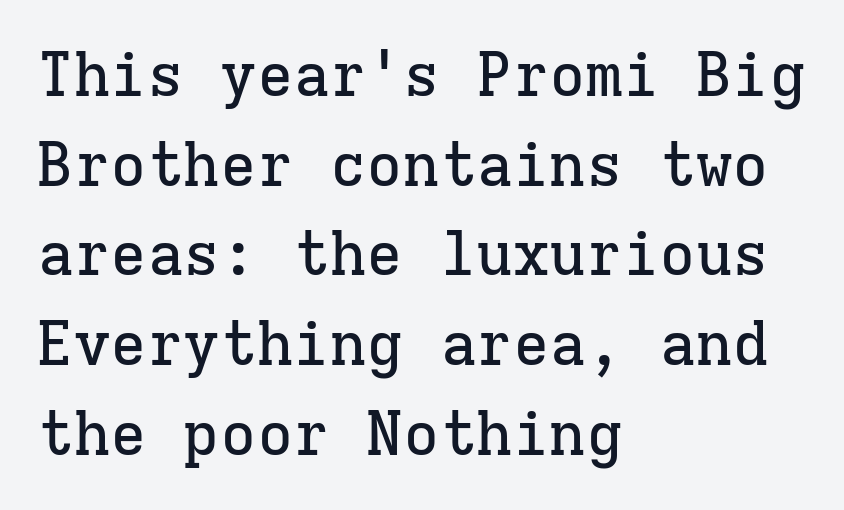
The image shows 61 px serif type, upright, monospaced; set left-aligned, normal line spacing (1.47x), normal letter spacing, not underlined; low stroke contrast and a medium x-height.
